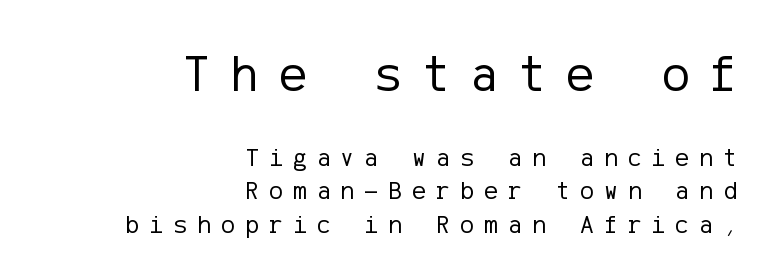
{"serif": "no", "italic": "no", "bold": "no", "weight": "regular", "width": "normal", "stroke_contrast": "low", "x_height": "medium", "underline": "no", "align": "right", "line_spacing": "normal", "line_spacing_ratio": 1.28, "letter_spacing": "wide", "letter_spacing_em": 0.39, "larger_block": "first", "size_ratio": 2.0, "glyph_px": 52}
